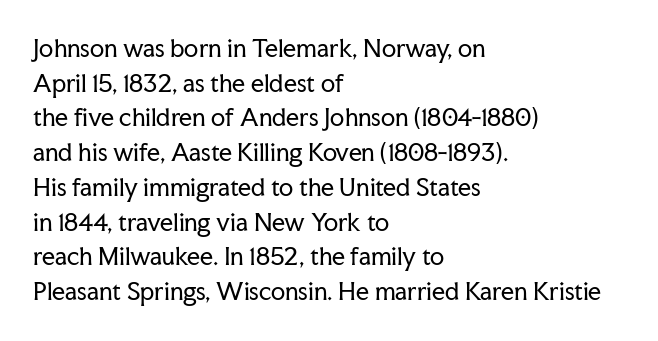
{"italic": "no", "bold": "no", "underline": "no", "align": "left", "line_spacing": "normal", "line_spacing_ratio": 1.51, "letter_spacing": "normal", "letter_spacing_em": 0.0, "glyph_px": 23}
